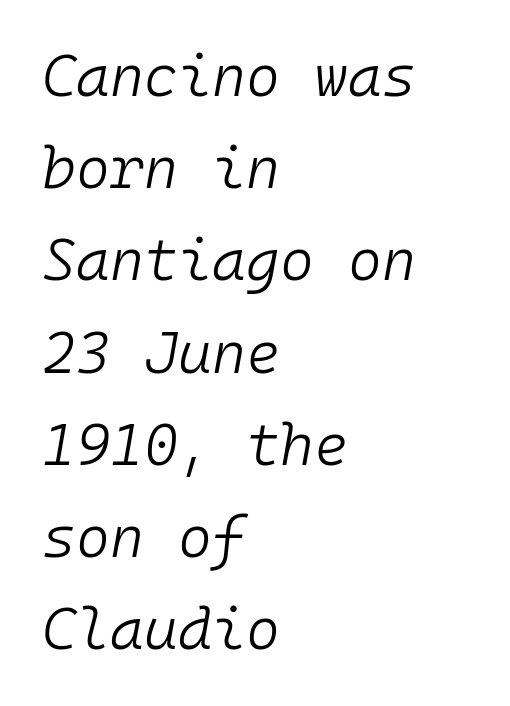
Q: Is the text bold? A: No.
Q: Is the text italic (slanted)? A: Yes, it leans right by about 10 degrees.
Q: Is the text underlined? A: No.
Q: How is the paragraph aligned? A: Left-aligned.
Q: Is the spacing between letters normal or unusually wide? A: Normal.
Q: Is the spacing between lines tight, normal or loose? A: Normal.
Q: Width (condensed, normal, or wide)? A: Normal.
Q: Stroke contrast? A: Low.
Q: x-height? A: Medium.
Q: Monospaced? A: Yes.
